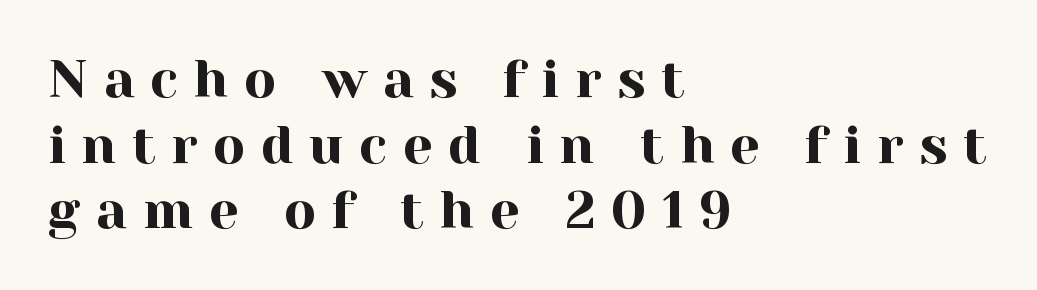
Q: Is the text italic (slanted)? A: No, it is upright.
Q: Is the typeface a serif or a sans-serif typeface? A: Serif.
Q: Is the text underlined? A: No.
Q: How is the paragraph aligned? A: Left-aligned.
Q: Is the spacing between letters normal or unusually wide? A: Unusually wide.
Q: Width (condensed, normal, or wide)? A: Normal.
Q: x-height? A: Medium.
Q: Monospaced? A: No.
